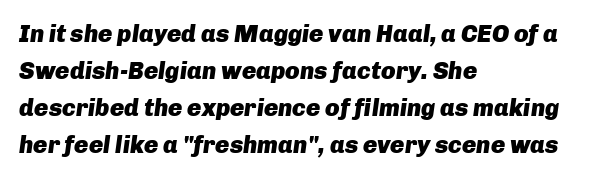
Students, this is bold: see how much ink each stroke carries. The lines in this sample share a left origin and differ only in where they stop. The letters are slanted; this is an italic face. Leading: standard.
